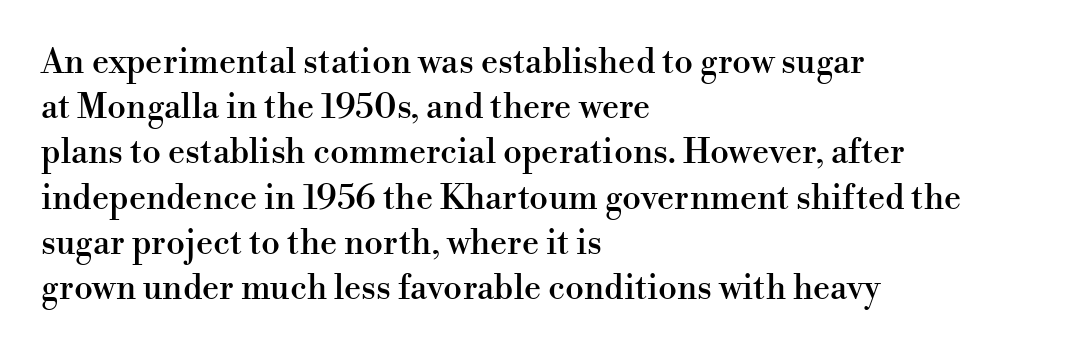
The image shows 34 px serif type, upright; set left-aligned, normal line spacing (1.33x), normal letter spacing, not underlined; high stroke contrast and a small x-height.
